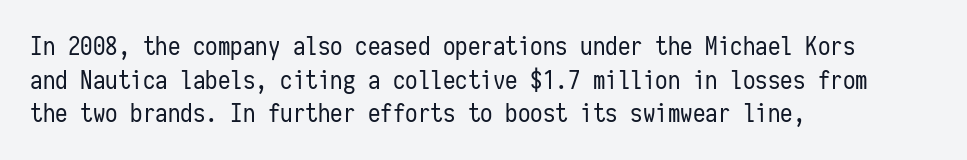
{"italic": "no", "bold": "no", "underline": "no", "align": "left", "line_spacing": "normal", "line_spacing_ratio": 1.35, "letter_spacing": "normal", "letter_spacing_em": 0.0, "glyph_px": 25}
